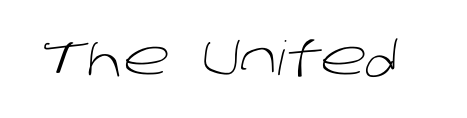
The image shows 47 px light sans-serif type; set normal letter spacing, not underlined; low stroke contrast and a large x-height.
